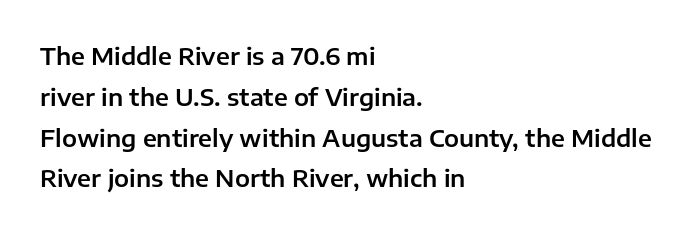
Line starts are locked; line ends wander. Posture: vertical. A clean baseline with only descenders dipping below it. Students, observe: this is what conventionally led text looks like.
